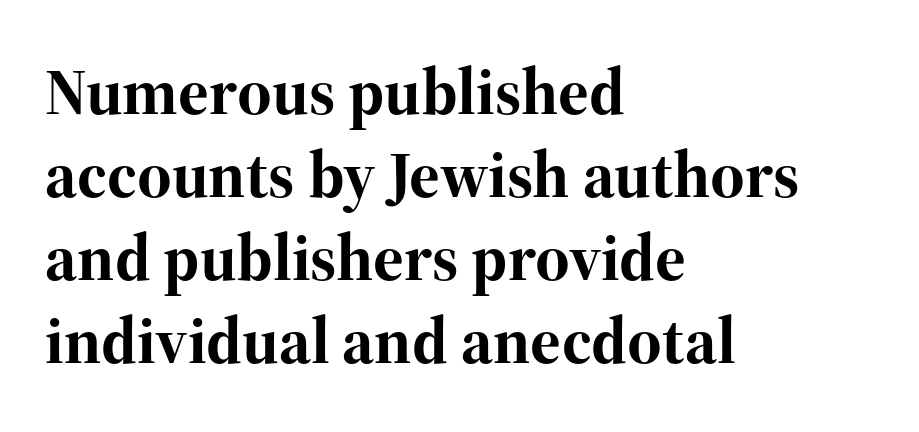
The image shows 66 px bold serif type, upright; set left-aligned, normal line spacing (1.26x), normal letter spacing, not underlined; high stroke contrast and a medium x-height.
